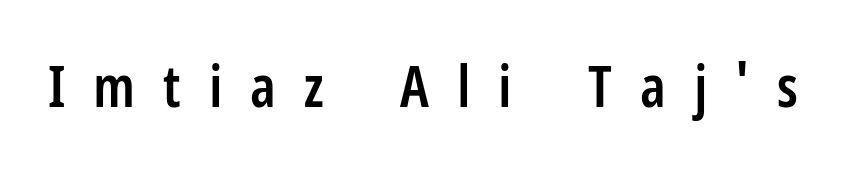
{"serif": "no", "italic": "no", "bold": "semi", "weight": "semibold", "width": "condensed", "stroke_contrast": "low", "x_height": "medium", "monospaced": "no", "underline": "no", "letter_spacing": "wide", "letter_spacing_em": 0.48, "glyph_px": 58}
